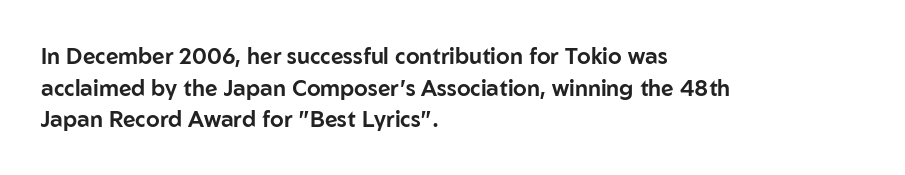
{"italic": "no", "underline": "no", "align": "left", "line_spacing": "normal", "line_spacing_ratio": 1.44, "letter_spacing": "normal", "letter_spacing_em": 0.0, "glyph_px": 22}
